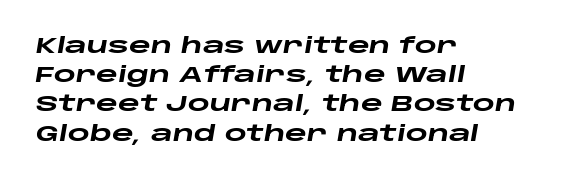
{"italic": "yes", "lean": "right", "slant_degrees": 10, "bold": "yes", "underline": "no", "align": "left", "line_spacing": "normal", "line_spacing_ratio": 1.39, "letter_spacing": "normal", "letter_spacing_em": 0.0, "glyph_px": 21}
